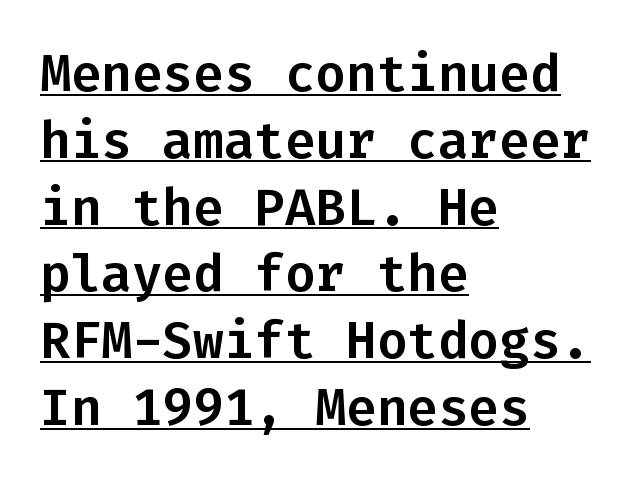
The image shows 51 px sans-serif type, upright, monospaced; set left-aligned, normal line spacing (1.31x), normal letter spacing, underlined; low stroke contrast and a medium x-height.
